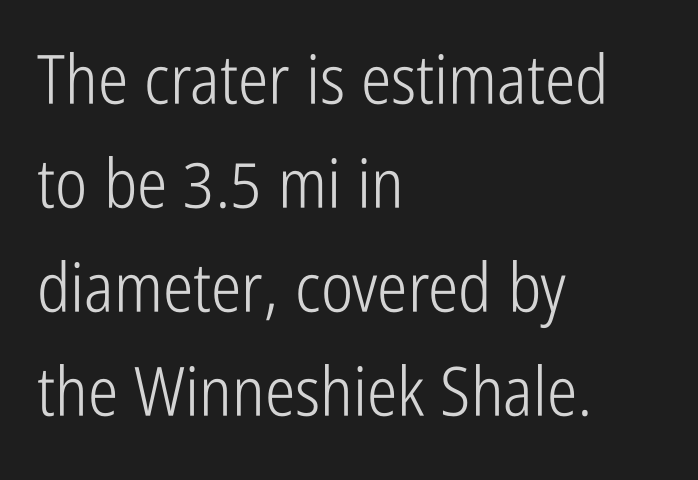
Q: Is the text bold? A: No.
Q: Is the text italic (slanted)? A: No, it is upright.
Q: Is the typeface a serif or a sans-serif typeface? A: Sans-serif.
Q: Is the text underlined? A: No.
Q: How is the paragraph aligned? A: Left-aligned.
Q: Is the spacing between letters normal or unusually wide? A: Normal.
Q: Is the spacing between lines tight, normal or loose? A: Normal.
Q: Width (condensed, normal, or wide)? A: Condensed.
Q: Stroke contrast? A: Low.
Q: x-height? A: Medium.
Q: Monospaced? A: No.
